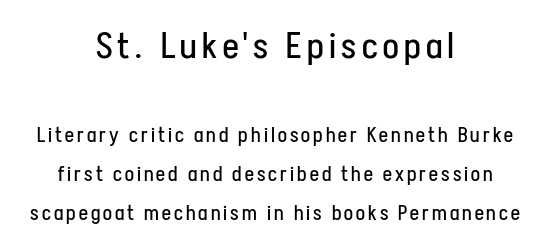
{"serif": "no", "italic": "no", "bold": "no", "weight": "regular", "width": "condensed", "stroke_contrast": "low", "x_height": "medium", "monospaced": "no", "underline": "no", "align": "center", "line_spacing_ratio": 1.87, "larger_block": "first", "size_ratio": 1.76, "glyph_px": 37}
